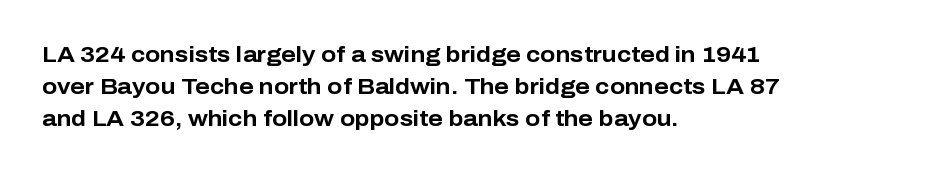
{"italic": "no", "bold": "yes", "underline": "no", "align": "left", "line_spacing": "normal", "line_spacing_ratio": 1.46, "letter_spacing": "normal", "letter_spacing_em": 0.0, "glyph_px": 22}
